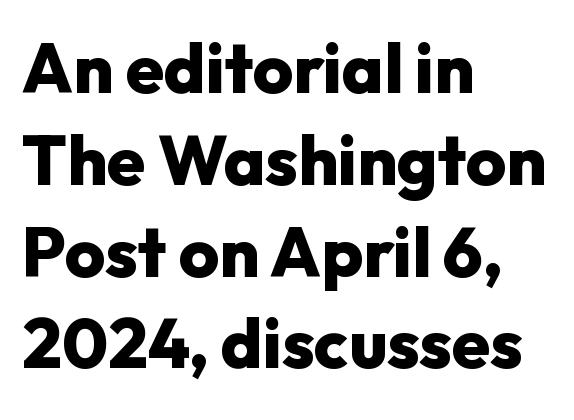
{"serif": "no", "italic": "no", "bold": "yes", "weight": "heavy", "width": "normal", "stroke_contrast": "low", "x_height": "medium", "monospaced": "no", "underline": "no", "align": "left", "line_spacing": "normal", "line_spacing_ratio": 1.33, "letter_spacing": "normal", "letter_spacing_em": 0.0, "glyph_px": 69}
